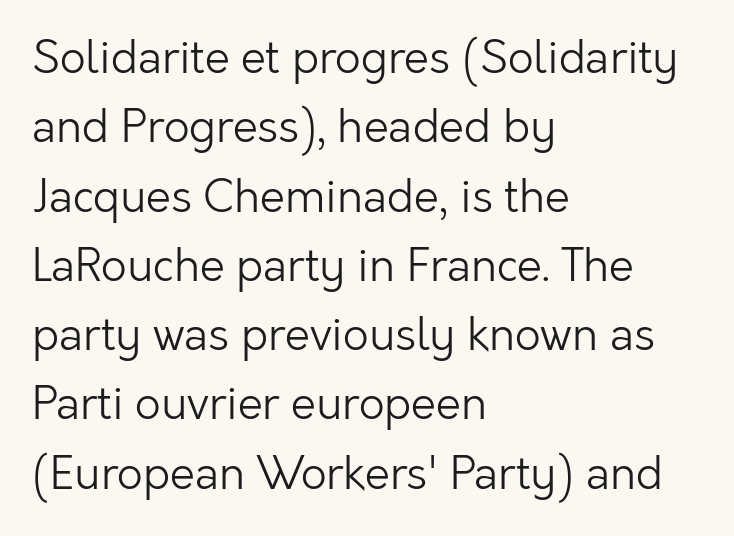
The image shows 45 px light sans-serif type, upright; set left-aligned, normal line spacing (1.54x), normal letter spacing, not underlined; low stroke contrast and a medium x-height.
